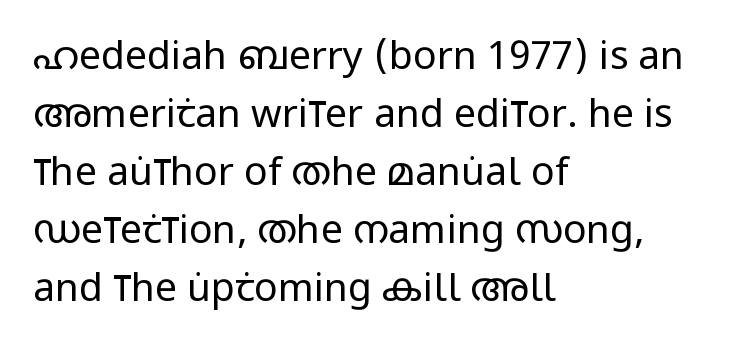
Underline: absent. Think of a printed novel: that variable character pitch is what you see here. Whoever set this chose a conventional vertical rhythm. Bold? No — there's no thickening of the strokes.
